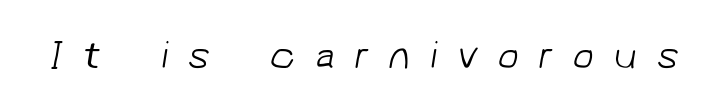
{"serif": "no", "bold": "no", "weight": "light", "width": "normal", "stroke_contrast": "low", "x_height": "medium", "monospaced": "no", "underline": "no", "letter_spacing": "wide", "letter_spacing_em": 0.5, "glyph_px": 39}
